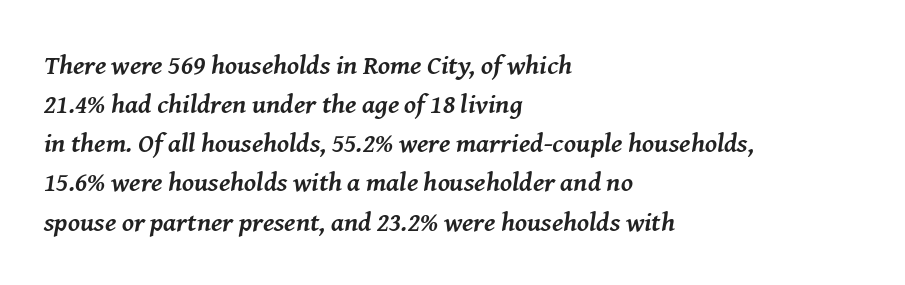
{"italic": "yes", "lean": "right", "slant_degrees": 8, "bold": "yes", "underline": "no", "align": "left", "line_spacing": "normal", "line_spacing_ratio": 1.45, "letter_spacing": "normal", "letter_spacing_em": 0.0, "glyph_px": 27}
